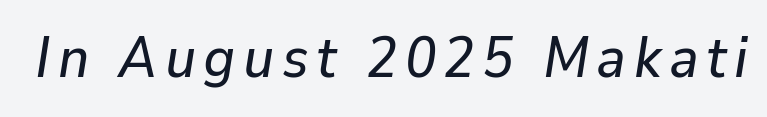
The image shows 57 px text type, italic (leaning right); set not underlined; low stroke contrast and a medium x-height.
